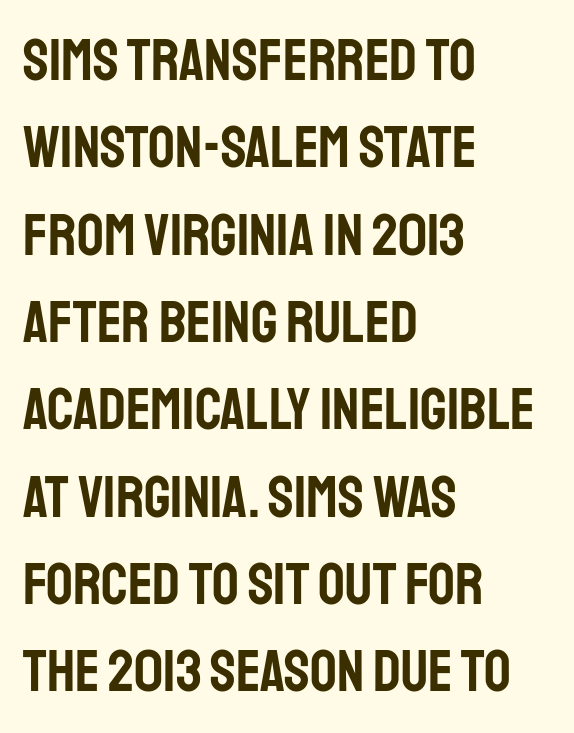
The image shows 59 px condensed sans-serif type, upright; set left-aligned, normal line spacing (1.48x), normal letter spacing, not underlined; low stroke contrast and a large x-height.
